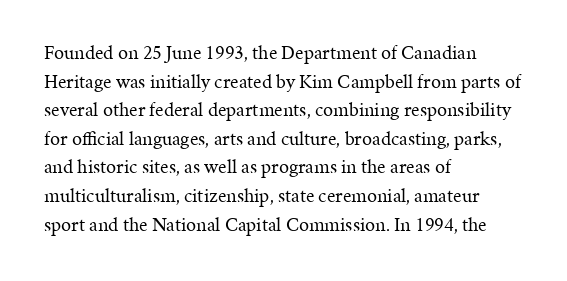
Honestly, the letter spacing is just normal — you wouldn't notice it. Every row of glyphs begins at an identical x-position on the left. The lettering holds an erect, upright posture throughout. A typesetter would call this leading conventional body-copy spacing.
